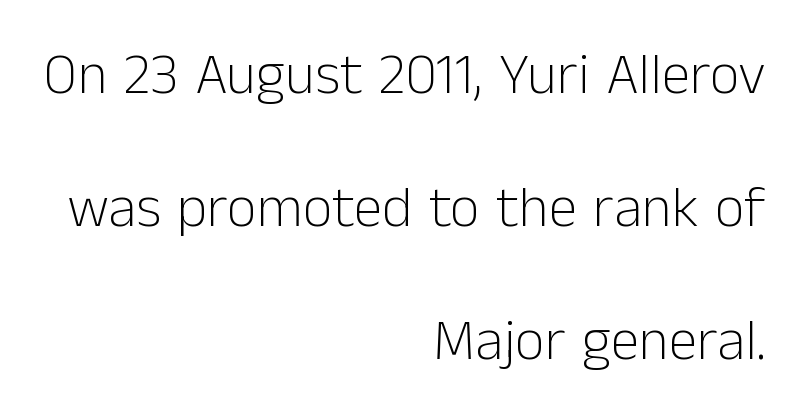
Q: Is the text bold? A: No.
Q: Is the text italic (slanted)? A: No, it is upright.
Q: Is the typeface a serif or a sans-serif typeface? A: Sans-serif.
Q: Is the text underlined? A: No.
Q: How is the paragraph aligned? A: Right-aligned.
Q: Is the spacing between letters normal or unusually wide? A: Normal.
Q: Is the spacing between lines tight, normal or loose? A: Loose.
Q: Width (condensed, normal, or wide)? A: Normal.
Q: Stroke contrast? A: Low.
Q: x-height? A: Medium.
Q: Monospaced? A: No.
